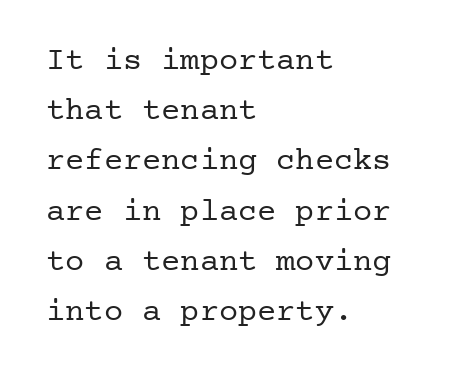
{"serif": "yes", "italic": "no", "bold": "no", "weight": "regular", "width": "normal", "stroke_contrast": "low", "x_height": "medium", "underline": "no", "align": "left", "line_spacing": "normal", "line_spacing_ratio": 1.57, "letter_spacing": "normal", "letter_spacing_em": 0.0, "glyph_px": 32}
